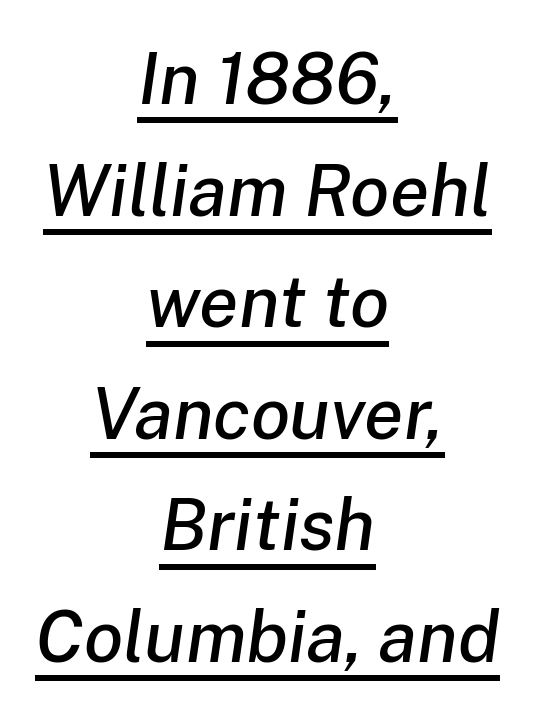
The image shows 72 px text type, italic (leaning right); set centered, normal line spacing (1.55x), normal letter spacing, underlined; low stroke contrast and a medium x-height.
